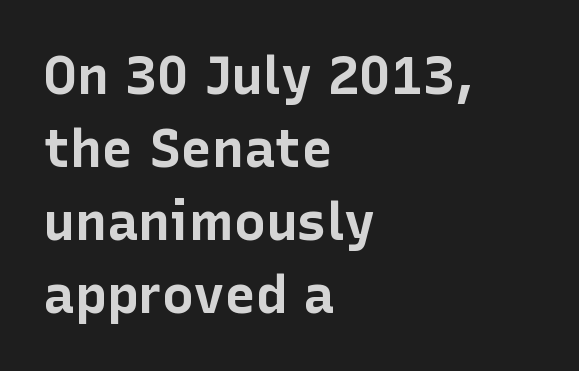
The image shows 53 px bold sans-serif type, upright; set left-aligned, normal line spacing (1.38x), normal letter spacing, not underlined; low stroke contrast and a medium x-height.
